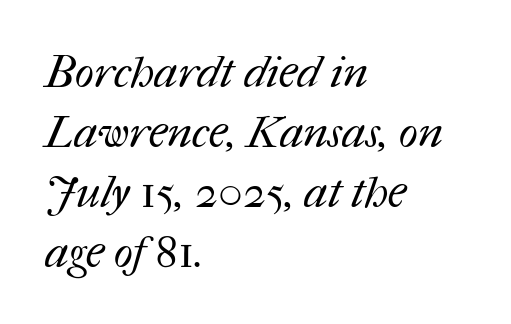
Q: Is the text bold? A: No.
Q: Is the text underlined? A: No.
Q: How is the paragraph aligned? A: Left-aligned.
Q: Is the spacing between letters normal or unusually wide? A: Normal.
Q: Is the spacing between lines tight, normal or loose? A: Normal.
Q: Width (condensed, normal, or wide)? A: Normal.
Q: Stroke contrast? A: Medium.
Q: x-height? A: Medium.
Q: Monospaced? A: No.
